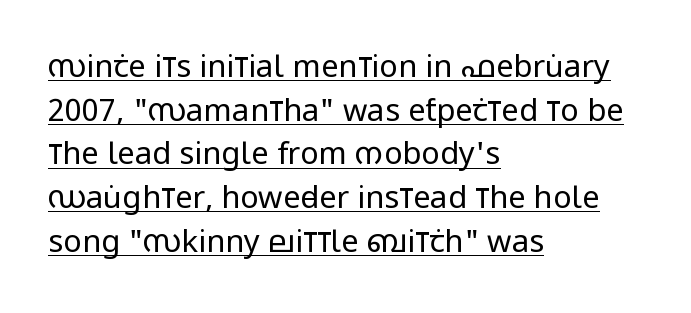
The image shows 31 px regular-weight, condensed sans-serif type, upright; set left-aligned, normal line spacing (1.41x), normal letter spacing, underlined; low stroke contrast and a large x-height.
